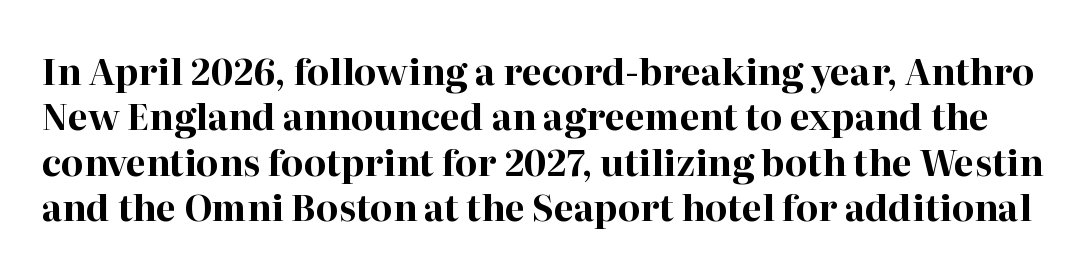
Q: Is the text bold? A: Yes.
Q: Is the text italic (slanted)? A: No, it is upright.
Q: Is the typeface a serif or a sans-serif typeface? A: Serif.
Q: Is the text underlined? A: No.
Q: Is the spacing between letters normal or unusually wide? A: Normal.
Q: Is the spacing between lines tight, normal or loose? A: Normal.
Q: Width (condensed, normal, or wide)? A: Normal.
Q: Stroke contrast? A: High.
Q: x-height? A: Medium.
Q: Monospaced? A: No.
